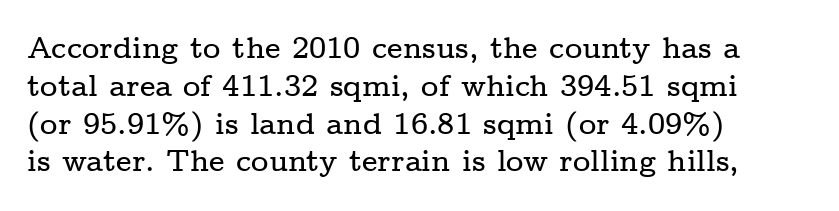
{"serif": "yes", "italic": "no", "width": "wide", "stroke_contrast": "low", "x_height": "medium", "monospaced": "no", "underline": "no", "align": "left", "line_spacing": "normal", "line_spacing_ratio": 1.26, "letter_spacing": "normal", "letter_spacing_em": 0.0, "glyph_px": 30}
